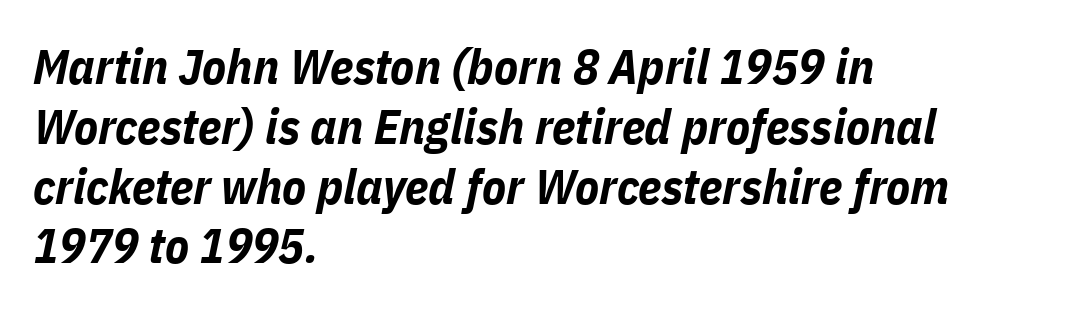
{"italic": "yes", "lean": "right", "slant_degrees": 11, "bold": "yes", "weight": "bold", "width": "condensed", "stroke_contrast": "low", "x_height": "medium", "monospaced": "no", "underline": "no", "align": "left", "line_spacing_ratio": 1.22, "letter_spacing": "normal", "letter_spacing_em": 0.0, "glyph_px": 49}
